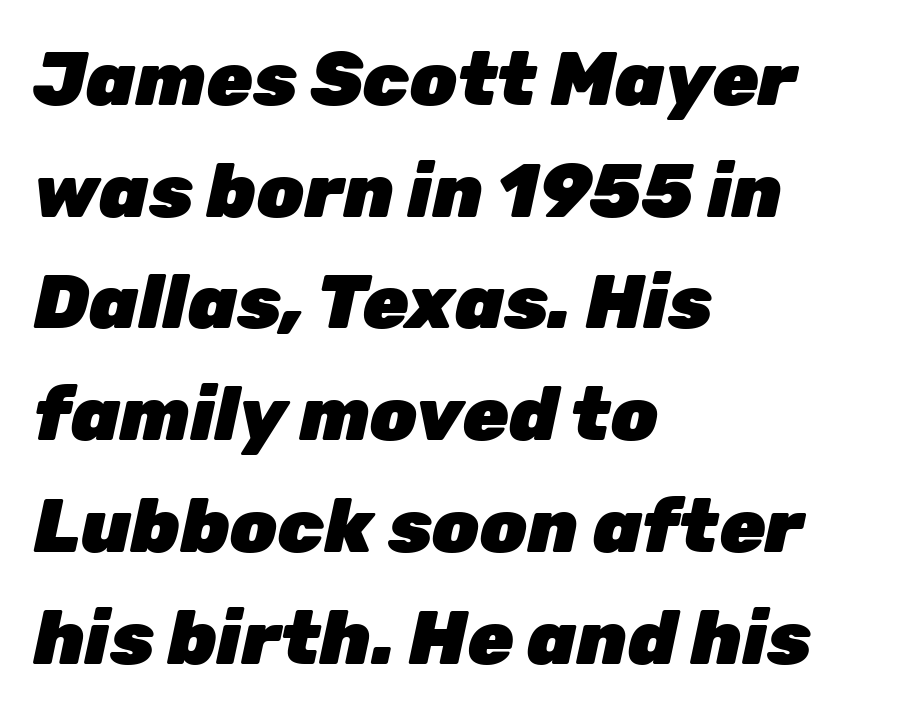
Designer's note — italics engaged. Honestly, the row spacing looks completely unremarkable. Weight: bold. The rendering keeps characters at their native spacing. Descender tails drop into unmarked territory.
